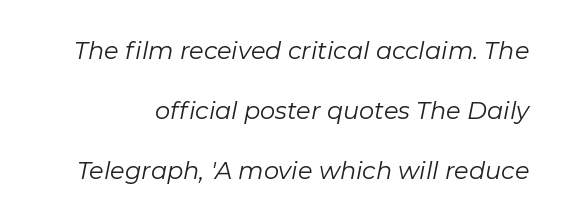
The letterforms sit at book weight or below. You could call the tracking neutral — neither tight nor loose. The baseline area is clear. Designer's note — italics engaged. Rows of type keep a wide berth in the vertical direction.
